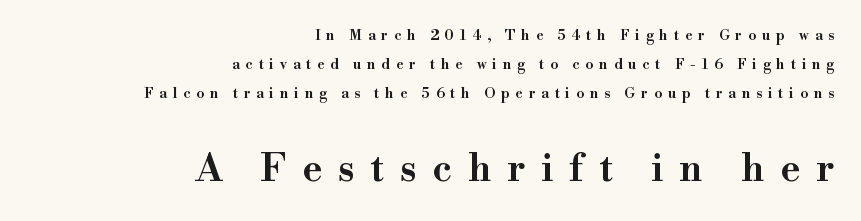
{"serif": "yes", "italic": "no", "width": "wide", "stroke_contrast": "high", "x_height": "small", "monospaced": "no", "underline": "no", "align": "right", "line_spacing": "loose", "line_spacing_ratio": 2.08, "letter_spacing": "wide", "letter_spacing_em": 0.42, "larger_block": "second", "size_ratio": 2.71, "glyph_px": 38}
